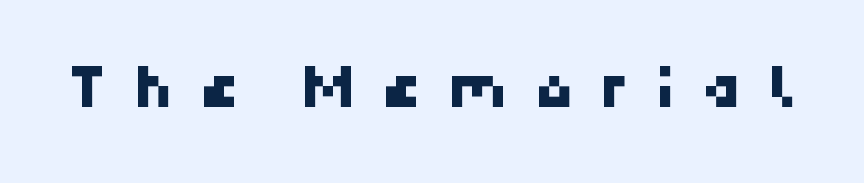
Q: Is the typeface a serif or a sans-serif typeface? A: Sans-serif.
Q: Is the text underlined? A: No.
Q: Is the spacing between letters normal or unusually wide? A: Unusually wide.
Q: Width (condensed, normal, or wide)? A: Normal.
Q: Stroke contrast? A: Low.
Q: x-height? A: Medium.
